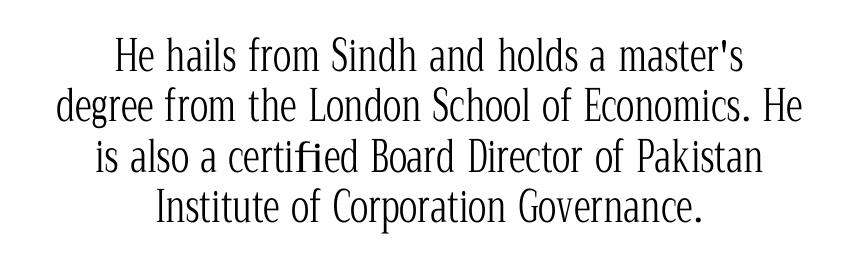
The type is set solid horizontally, with unmodified tracking. Where is the straight margin? There isn't one; the lines are centered. The strokes are not fattened; the text isn't bold. To sum up the face: it has serifs. The lettering stays uniformly vertical, giving the passage a roman look.
